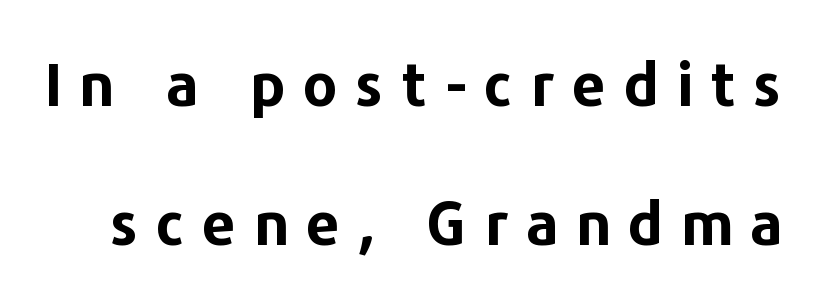
Q: Is the text bold? A: Yes.
Q: Is the text italic (slanted)? A: No, it is upright.
Q: Is the typeface a serif or a sans-serif typeface? A: Sans-serif.
Q: Is the text underlined? A: No.
Q: Is the spacing between letters normal or unusually wide? A: Unusually wide.
Q: Is the spacing between lines tight, normal or loose? A: Loose.
Q: Width (condensed, normal, or wide)? A: Normal.
Q: Stroke contrast? A: Low.
Q: x-height? A: Medium.
Q: Monospaced? A: No.
